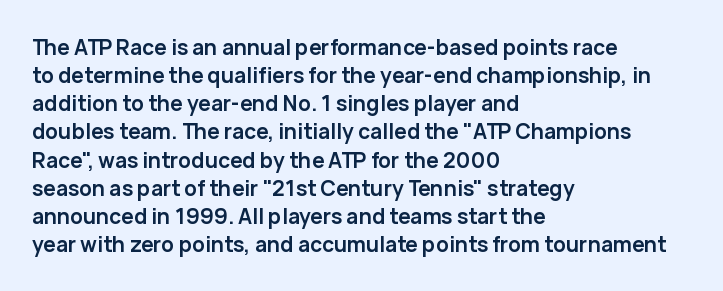
Anything drawn beneath the words? Only blank space. Evenly set lines give the paragraph a standard silhouette. In CSS terms this would be text-align: left. The font's upright variant was chosen for this text. Strokes here are thick enough to call this a true bold.
